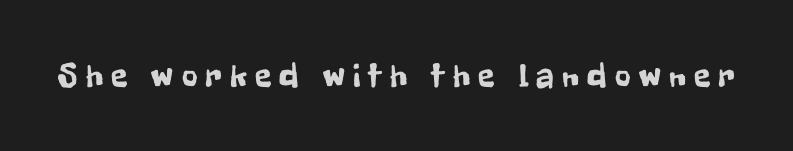
Q: Is the text italic (slanted)? A: No, it is upright.
Q: Is the typeface a serif or a sans-serif typeface? A: Sans-serif.
Q: Is the text underlined? A: No.
Q: Is the spacing between letters normal or unusually wide? A: Unusually wide.
Q: Width (condensed, normal, or wide)? A: Condensed.
Q: Stroke contrast? A: Low.
Q: x-height? A: Medium.
Q: Monospaced? A: No.
